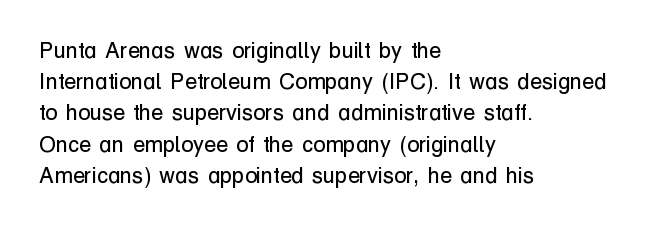
The image shows 22 px text type, upright; set left-aligned, normal line spacing (1.42x), normal letter spacing, not underlined.
